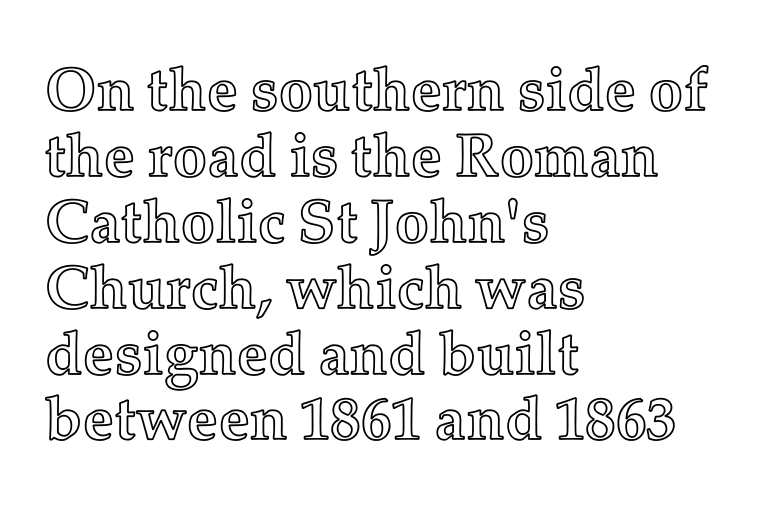
Q: Is the text italic (slanted)? A: No, it is upright.
Q: Is the text underlined? A: No.
Q: How is the paragraph aligned? A: Left-aligned.
Q: Is the spacing between letters normal or unusually wide? A: Normal.
Q: Is the spacing between lines tight, normal or loose? A: Tight.
Q: Width (condensed, normal, or wide)? A: Normal.
Q: x-height? A: Medium.
Q: Monospaced? A: No.
